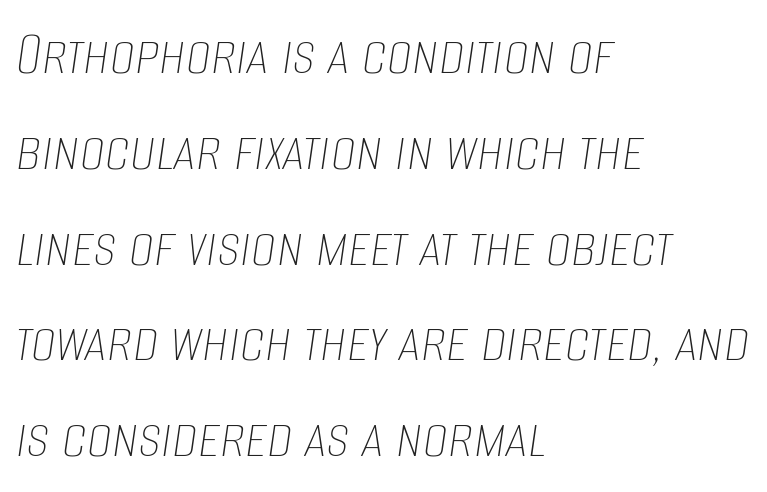
The weight would be labelled regular, book, light, or lighter still. The rendering uses natural spacing where letterforms have individual widths. Posture: slanted. The rendering keeps characters at their native spacing.
